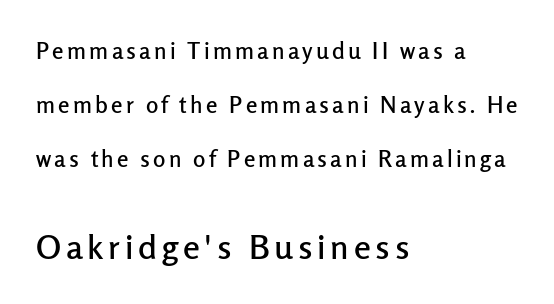
Q: Is the text italic (slanted)? A: No, it is upright.
Q: Is the typeface a serif or a sans-serif typeface? A: Sans-serif.
Q: Is the text underlined? A: No.
Q: How is the paragraph aligned? A: Left-aligned.
Q: Is the spacing between lines tight, normal or loose? A: Loose.
Q: Which block of text is set in a larger size, the first (top) or the second (bottom)? A: The second (bottom) one.
Q: Width (condensed, normal, or wide)? A: Normal.
Q: Stroke contrast? A: Low.
Q: x-height? A: Medium.
Q: Monospaced? A: No.
